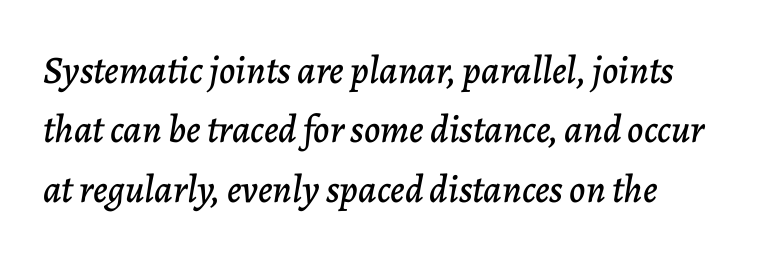
A bare baseline throughout the passage. The gaps between neighbouring characters are ordinary and unremarkable. The lettering tilts uniformly, giving the passage an italic look. The space between consecutive lines is moderate.
